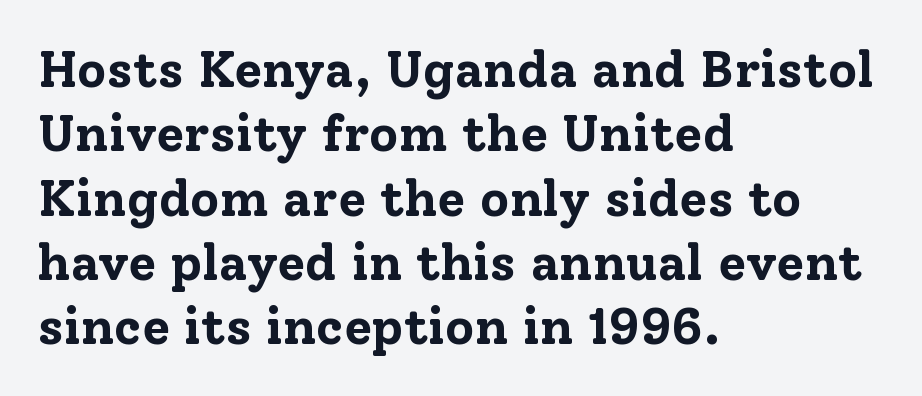
Q: Is the text bold? A: Yes.
Q: Is the text italic (slanted)? A: No, it is upright.
Q: Is the typeface a serif or a sans-serif typeface? A: Serif.
Q: Is the text underlined? A: No.
Q: How is the paragraph aligned? A: Left-aligned.
Q: Is the spacing between letters normal or unusually wide? A: Normal.
Q: Is the spacing between lines tight, normal or loose? A: Normal.
Q: Width (condensed, normal, or wide)? A: Normal.
Q: Stroke contrast? A: Low.
Q: x-height? A: Medium.
Q: Monospaced? A: No.
